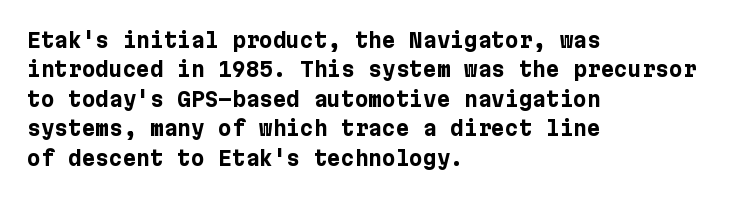
The image shows 21 px bold type, upright; set left-aligned, normal line spacing (1.4x), normal letter spacing, not underlined.
